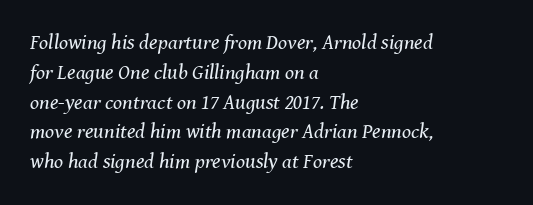
Q: Is the text bold? A: No.
Q: Is the text italic (slanted)? A: Yes, it leans right by about 8 degrees.
Q: Is the text underlined? A: No.
Q: How is the paragraph aligned? A: Left-aligned.
Q: Is the spacing between letters normal or unusually wide? A: Normal.
Q: Is the spacing between lines tight, normal or loose? A: Normal.
